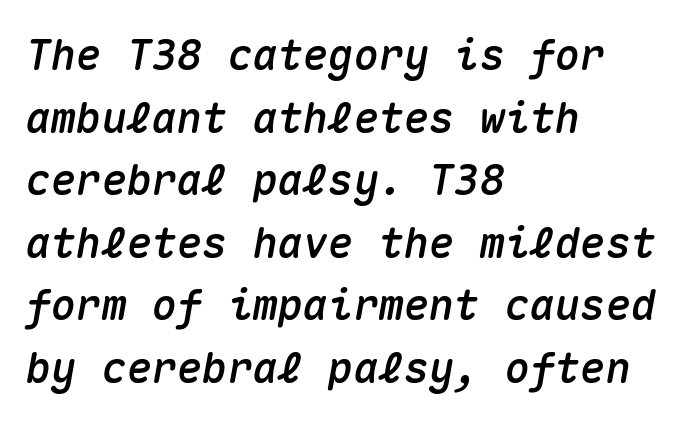
Rule under the text: the space is simply empty. Style check: oblique. This rendering uses left alignment, leaving the right contour irregular. The passage shown is typed in a monospace face where columns stay perfectly aligned. The designer left line spacing at the default.
